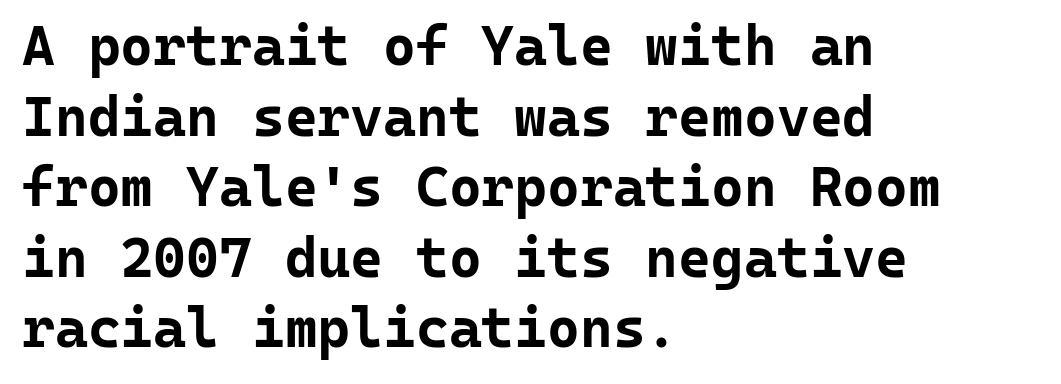
{"serif": "no", "italic": "no", "bold": "yes", "weight": "bold", "width": "normal", "stroke_contrast": "low", "x_height": "medium", "monospaced": "yes", "underline": "no", "align": "left", "line_spacing": "normal", "line_spacing_ratio": 1.26, "letter_spacing": "normal", "letter_spacing_em": 0.0, "glyph_px": 56}
